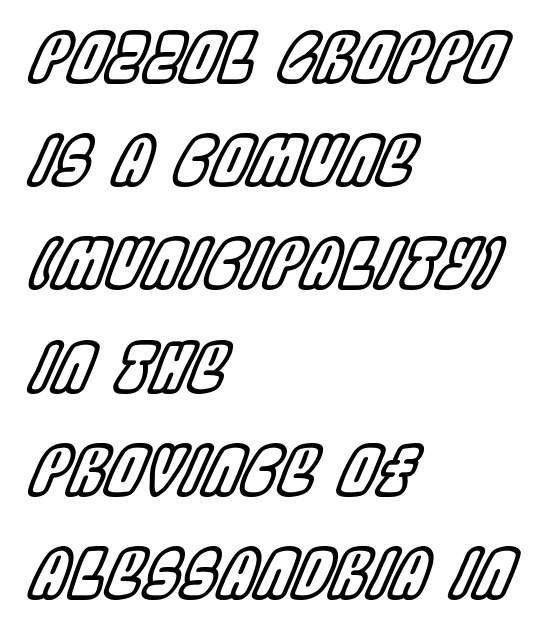
The image shows 67 px condensed type, italic (leaning right); set left-aligned, normal line spacing (1.54x), normal letter spacing, not underlined; a large x-height.
